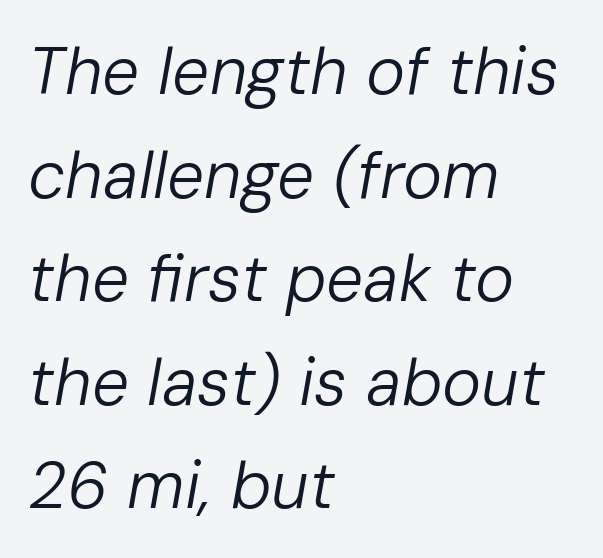
Q: Is the text bold? A: No.
Q: Is the text italic (slanted)? A: Yes, it leans right by about 10 degrees.
Q: Is the text underlined? A: No.
Q: How is the paragraph aligned? A: Left-aligned.
Q: Is the spacing between letters normal or unusually wide? A: Normal.
Q: Is the spacing between lines tight, normal or loose? A: Normal.
Q: Width (condensed, normal, or wide)? A: Normal.
Q: Stroke contrast? A: Low.
Q: x-height? A: Medium.
Q: Monospaced? A: No.
